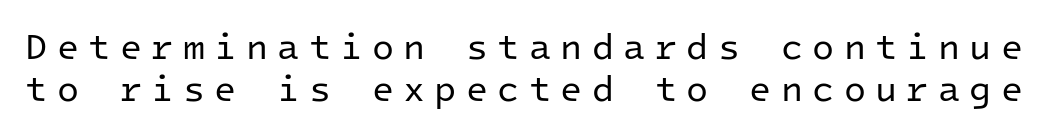
Spacing verdict: monospaced, one width for all characters. Regarding serifs, this sample does without them. Weight class: somewhere from thin through regular. This is roman type, the default non-slanted kind.
